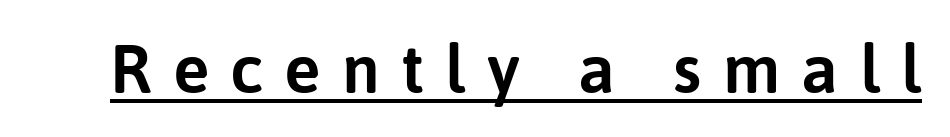
{"serif": "no", "italic": "no", "width": "normal", "stroke_contrast": "low", "x_height": "medium", "monospaced": "no", "underline": "yes", "letter_spacing": "wide", "letter_spacing_em": 0.31, "glyph_px": 68}
